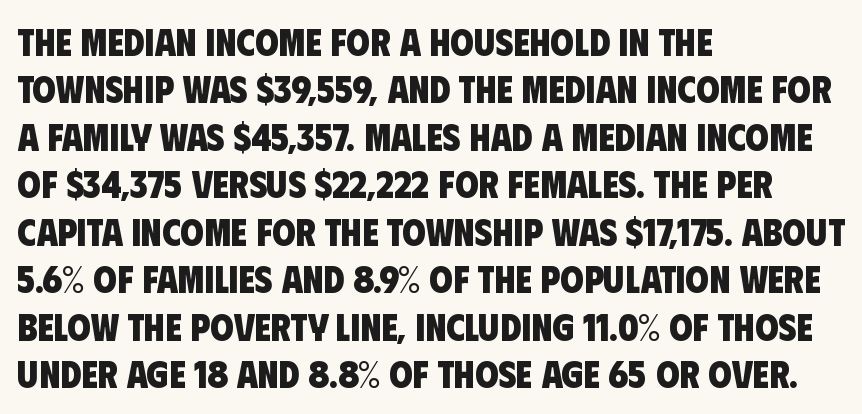
Unmarked baselines from the first word to the last. Nope, no serifs anywhere on these letters. Spacing verdict: proportional, widths tailored to each character. Pretty heavy lettering here — definitely bold.
